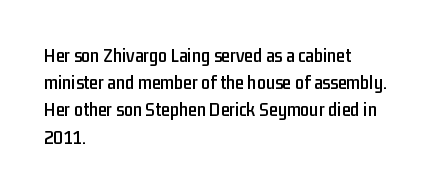
Q: Is the text italic (slanted)? A: No, it is upright.
Q: Is the text underlined? A: No.
Q: How is the paragraph aligned? A: Left-aligned.
Q: Is the spacing between letters normal or unusually wide? A: Normal.
Q: Is the spacing between lines tight, normal or loose? A: Normal.
